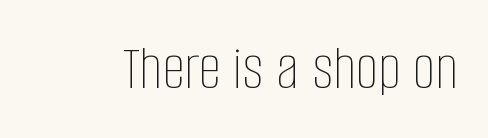
The image shows 64 px thin, condensed type, upright; set normal letter spacing, not underlined; low stroke contrast and a large x-height.
